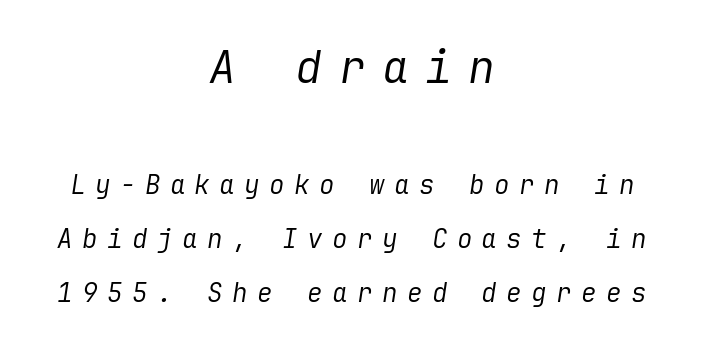
Honestly, the rows look like they've been pulled way apart. Teacher's note: observe the equal gaps on both sides — that is centered alignment. On a weight scale, this lands at 450 or below. Rule under the text: the space is simply empty.
